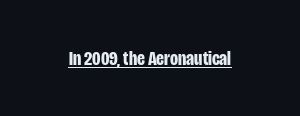
Q: Is the text bold? A: Yes.
Q: Is the text italic (slanted)? A: No, it is upright.
Q: Is the text underlined? A: Yes.
Q: Is the spacing between letters normal or unusually wide? A: Normal.
